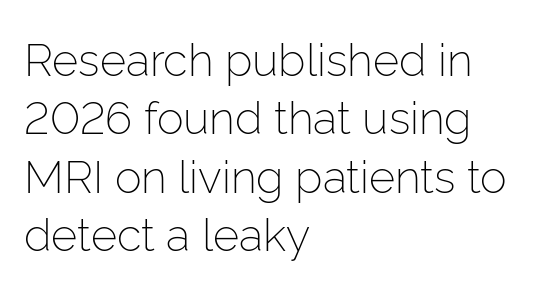
The image shows 45 px light sans-serif type, upright; set left-aligned, normal line spacing (1.3x), normal letter spacing, not underlined; low stroke contrast and a medium x-height.
